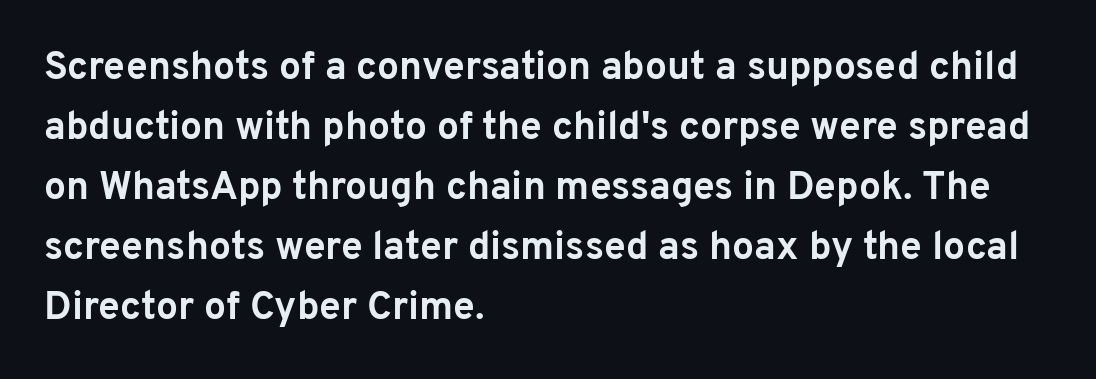
{"serif": "no", "italic": "no", "bold": "yes", "weight": "bold", "width": "normal", "stroke_contrast": "low", "x_height": "medium", "monospaced": "no", "underline": "no", "align": "left", "line_spacing": "normal", "line_spacing_ratio": 1.54, "letter_spacing": "normal", "letter_spacing_em": 0.0, "glyph_px": 39}
